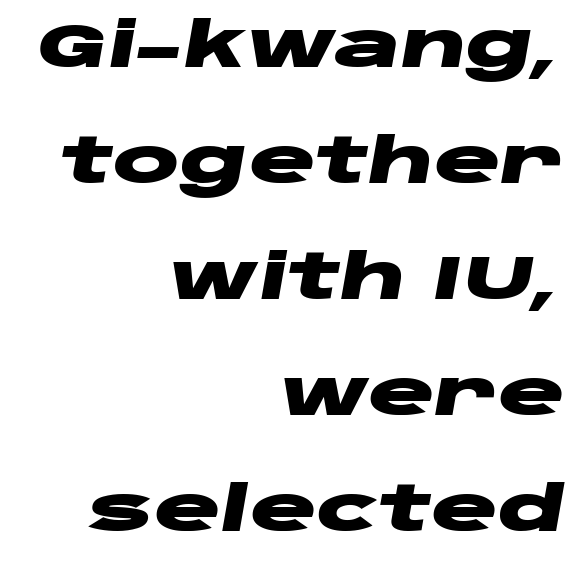
{"italic": "yes", "lean": "right", "slant_degrees": 10, "bold": "yes", "weight": "heavy", "width": "wide", "stroke_contrast": "low", "x_height": "large", "monospaced": "no", "underline": "no", "align": "right", "line_spacing_ratio": 1.87, "letter_spacing": "normal", "letter_spacing_em": 0.0, "glyph_px": 62}
